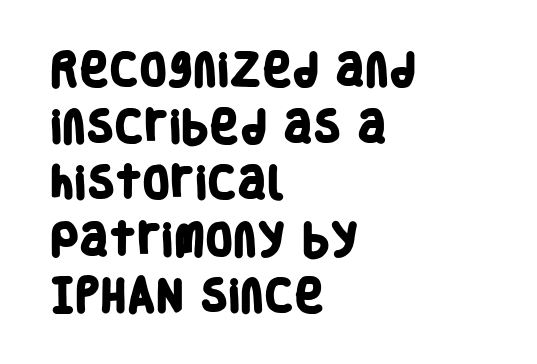
{"serif": "no", "bold": "yes", "weight": "heavy", "width": "condensed", "stroke_contrast": "low", "x_height": "large", "monospaced": "no", "underline": "no", "align": "left", "line_spacing": "normal", "line_spacing_ratio": 1.57, "letter_spacing": "normal", "letter_spacing_em": 0.0, "glyph_px": 36}
